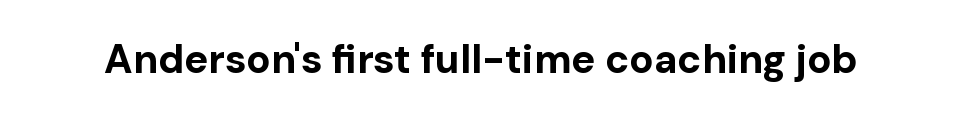
The type is set solid horizontally, with unmodified tracking. Descenders are the only things crossing below the line. Every letter is thick-stroked: bold, no question. Each letter keeps its own natural width here, so spacing adapts to shape.
